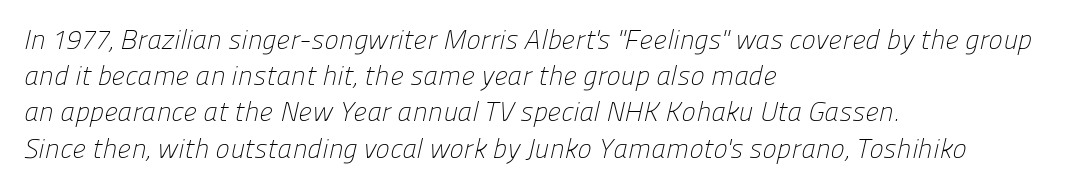
Q: Is the text bold? A: No.
Q: Is the text underlined? A: No.
Q: How is the paragraph aligned? A: Left-aligned.
Q: Is the spacing between letters normal or unusually wide? A: Normal.
Q: Is the spacing between lines tight, normal or loose? A: Normal.
